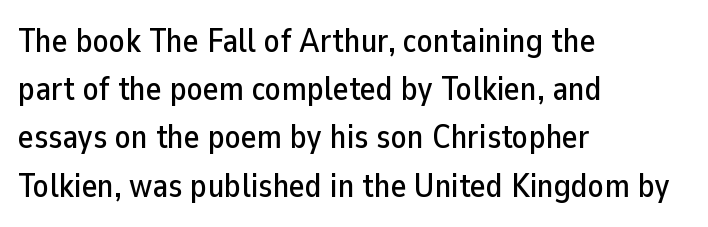
Q: Is the text italic (slanted)? A: No, it is upright.
Q: Is the typeface a serif or a sans-serif typeface? A: Sans-serif.
Q: Is the text underlined? A: No.
Q: How is the paragraph aligned? A: Left-aligned.
Q: Is the spacing between letters normal or unusually wide? A: Normal.
Q: Is the spacing between lines tight, normal or loose? A: Normal.
Q: Width (condensed, normal, or wide)? A: Normal.
Q: Stroke contrast? A: Low.
Q: x-height? A: Medium.
Q: Monospaced? A: No.
